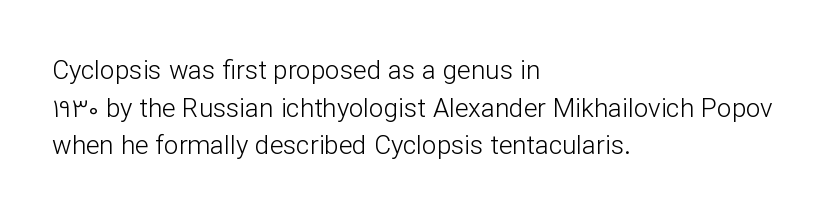
Q: Is the text bold? A: No.
Q: Is the text italic (slanted)? A: No, it is upright.
Q: Is the text underlined? A: No.
Q: How is the paragraph aligned? A: Left-aligned.
Q: Is the spacing between letters normal or unusually wide? A: Normal.
Q: Is the spacing between lines tight, normal or loose? A: Normal.
